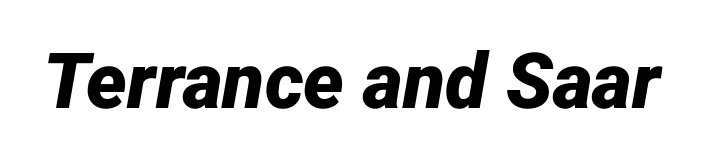
The typesetting leans heavy: a genuine bold. Clear beneath every line of the passage. You could not count columns in this text — the font is proportionally spaced. The face used here is rendered with its standard letterfit.
